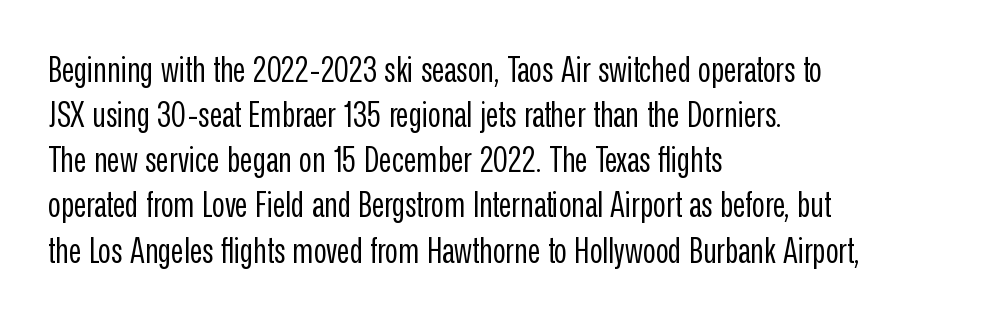
Note the varied advance widths — an 'i' is clearly narrower than an 'm'. The cut favours lightness, reaching ordinary text weight at its darkest. The designer left line spacing at the default. Bare-footed words on every line. Type style note: lacks serifs. The passage is arranged the way most books set body copy — flush left.
